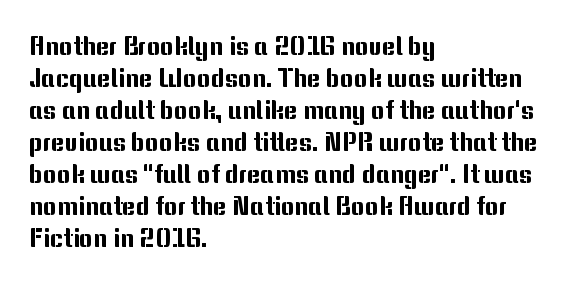
{"italic": "no", "underline": "no", "align": "left", "line_spacing_ratio": 1.23, "letter_spacing": "normal", "letter_spacing_em": 0.0, "glyph_px": 26}
